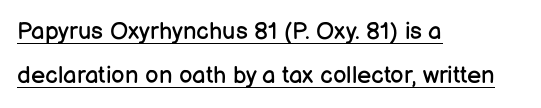
The image shows 24 px text type, upright; set left-aligned, line spacing 1.83x, normal letter spacing, underlined.
